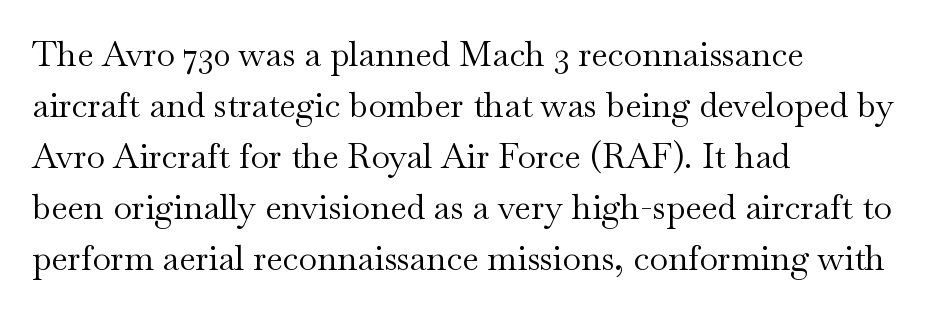
The image shows 34 px regular-weight, wide serif type, upright; set left-aligned, normal line spacing (1.5x), normal letter spacing, not underlined; medium stroke contrast and a small x-height.
